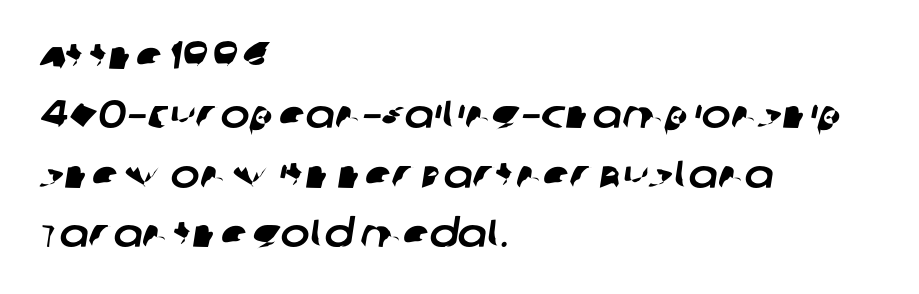
Q: Is the typeface a serif or a sans-serif typeface? A: Sans-serif.
Q: Is the text underlined? A: No.
Q: How is the paragraph aligned? A: Left-aligned.
Q: Is the spacing between letters normal or unusually wide? A: Normal.
Q: Is the spacing between lines tight, normal or loose? A: Normal.
Q: Width (condensed, normal, or wide)? A: Normal.
Q: Stroke contrast? A: Low.
Q: x-height? A: Large.
Q: Monospaced? A: No.
